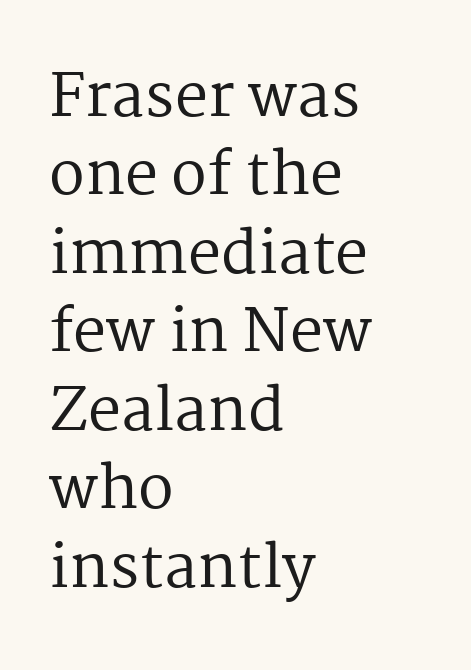
Q: Is the text bold? A: No.
Q: Is the text italic (slanted)? A: No, it is upright.
Q: Is the typeface a serif or a sans-serif typeface? A: Serif.
Q: Is the text underlined? A: No.
Q: How is the paragraph aligned? A: Left-aligned.
Q: Is the spacing between letters normal or unusually wide? A: Normal.
Q: Is the spacing between lines tight, normal or loose? A: Normal.
Q: Width (condensed, normal, or wide)? A: Normal.
Q: Stroke contrast? A: Medium.
Q: x-height? A: Medium.
Q: Monospaced? A: No.
